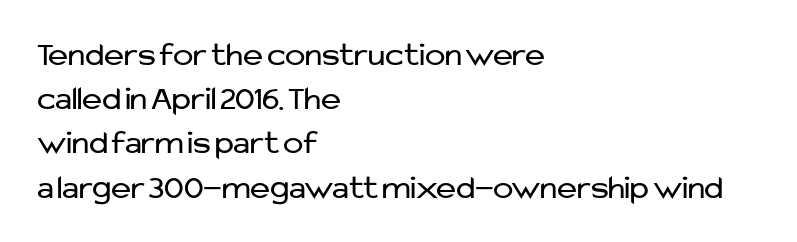
Q: Is the text bold? A: No.
Q: Is the text italic (slanted)? A: No, it is upright.
Q: Is the typeface a serif or a sans-serif typeface? A: Sans-serif.
Q: Is the text underlined? A: No.
Q: How is the paragraph aligned? A: Left-aligned.
Q: Is the spacing between letters normal or unusually wide? A: Normal.
Q: Is the spacing between lines tight, normal or loose? A: Normal.
Q: Width (condensed, normal, or wide)? A: Normal.
Q: Stroke contrast? A: Low.
Q: x-height? A: Medium.
Q: Monospaced? A: No.
